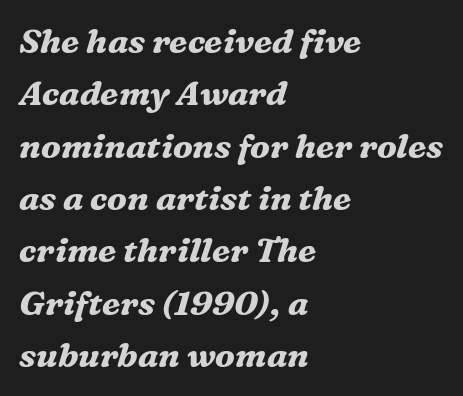
Casual observation: everything's shoved over to the left. The foot of each line stays bare and open. One glance says typical: line gaps are just what's usual. This sample uses an oblique cut, with every glyph tilted off the vertical.
